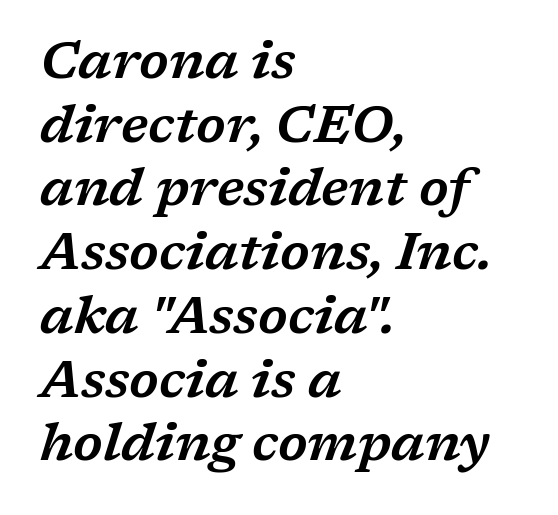
The gap between lines stays unmarked. Each letter keeps its own natural width here, so spacing adapts to shape. Serif or sans? Serif — the stroke terminals have little feet. This sample is left-justified, so line endings fall wherever the words run out. The space between consecutive lines is moderate. Is the letter spacing exaggerated? No — it looks like the ordinary default.
